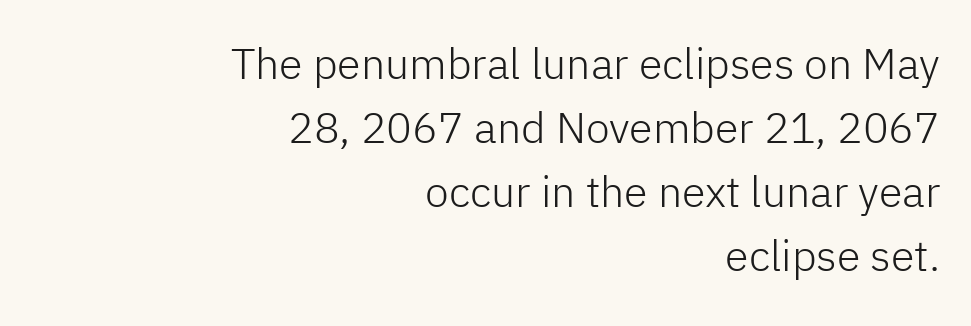
The typeface chosen for these lines omits serifs. The letters stand straight up with perfectly vertical stems. Reading down the column, the eye jumps a familiar distance to each next line. The passage shown is not bold in any degree. Looks like regular typesetting: each glyph gets only the width it needs. The foot of each line stays bare and open.
